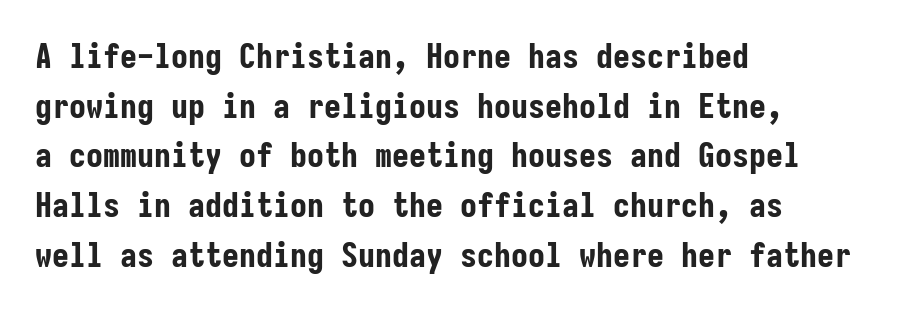
{"serif": "no", "italic": "no", "bold": "yes", "weight": "bold", "width": "condensed", "stroke_contrast": "low", "x_height": "medium", "monospaced": "yes", "underline": "no", "align": "left", "line_spacing": "normal", "line_spacing_ratio": 1.46, "letter_spacing": "normal", "letter_spacing_em": 0.0, "glyph_px": 34}
